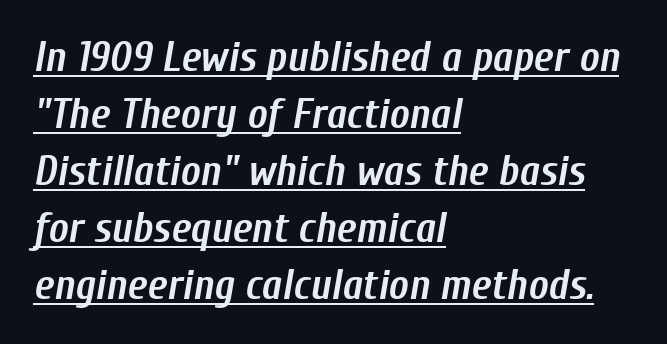
If you drew a ruler down the left edge, every line would touch it. Spacing verdict: proportional, widths tailored to each character. Check the space under the baseline: a stroke is drawn there. Notice how the stems are inclined rather than vertical — that's the hallmark of italics.
